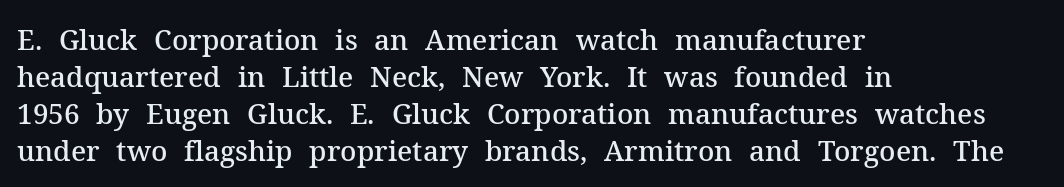
The image shows 28 px semibold serif type, upright; set left-aligned, normal line spacing (1.32x), normal letter spacing, not underlined; medium stroke contrast and a medium x-height.
